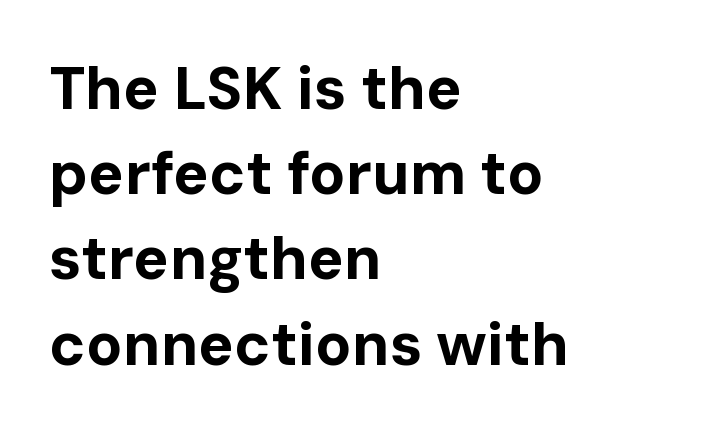
Q: Is the text bold? A: Yes.
Q: Is the text italic (slanted)? A: No, it is upright.
Q: Is the typeface a serif or a sans-serif typeface? A: Sans-serif.
Q: Is the text underlined? A: No.
Q: How is the paragraph aligned? A: Left-aligned.
Q: Is the spacing between letters normal or unusually wide? A: Normal.
Q: Is the spacing between lines tight, normal or loose? A: Normal.
Q: Width (condensed, normal, or wide)? A: Normal.
Q: Stroke contrast? A: Low.
Q: x-height? A: Medium.
Q: Monospaced? A: No.
